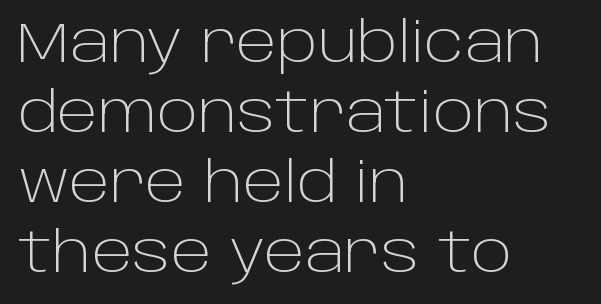
The image shows 55 px light sans-serif type, upright; set left-aligned, normal line spacing (1.27x), normal letter spacing, not underlined; low stroke contrast and a large x-height.
